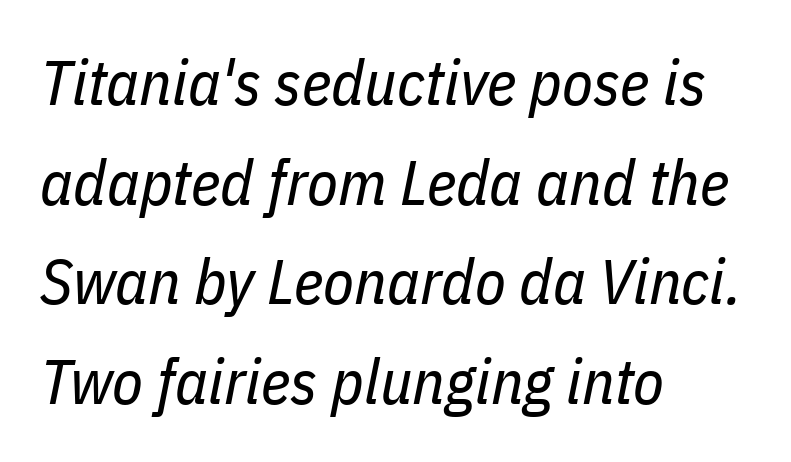
The image shows 63 px regular-weight, condensed type, italic (leaning right); set left-aligned, normal line spacing (1.58x), normal letter spacing, not underlined; low stroke contrast and a medium x-height.
